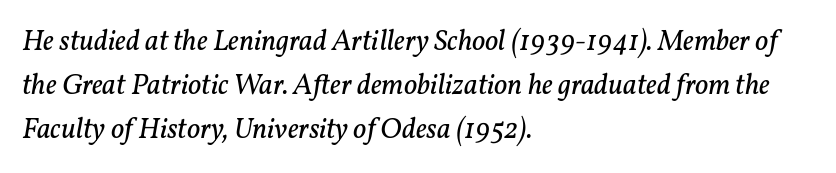
The rendering shows small feet on the letterforms — a serif design. Unmarked baselines from the first word to the last. Designer's note — italics engaged. The letterforms sit shoulder to shoulder at normal distance. Does the copy run flush right? No — it runs flush left. The font is comparable to plain body text, perhaps lighter.
